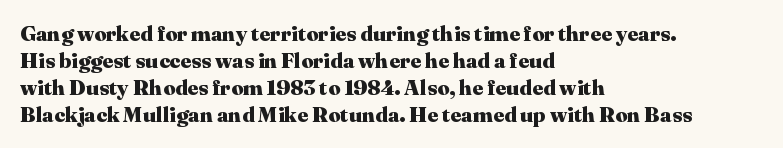
Q: Is the text bold? A: Yes.
Q: Is the text italic (slanted)? A: No, it is upright.
Q: Is the text underlined? A: No.
Q: How is the paragraph aligned? A: Left-aligned.
Q: Is the spacing between letters normal or unusually wide? A: Normal.
Q: Is the spacing between lines tight, normal or loose? A: Normal.
